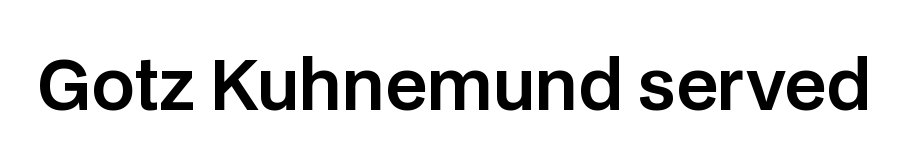
The tracking reads as untouched default to a designer's eye. Here the designer chose a conventional face with non-uniform glyph widths. Serifs: no, the terminals of the letterforms are clean. Unlike italic type, these characters show no tilt at all. The foot of each line stays bare and open.
